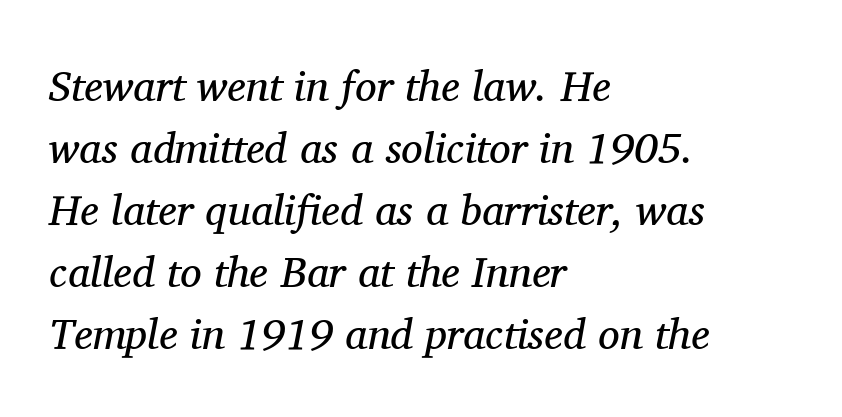
The image shows 43 px regular-weight serif type, italic (leaning right); set left-aligned, normal line spacing (1.44x), normal letter spacing, not underlined; medium stroke contrast and a medium x-height.
